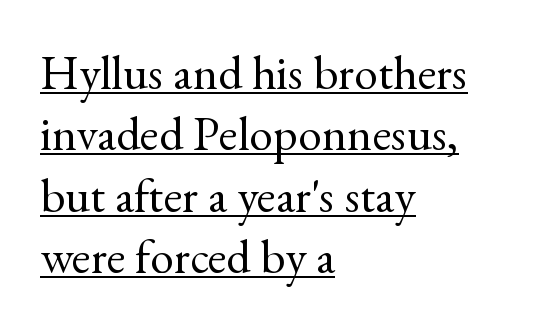
Note the varied advance widths — an 'i' is clearly narrower than an 'm'. Vertically, the passage feels balanced, rows spaced as you'd expect. The lines are quadded left. Has an underline been added? It has. Heaviness? Minimal to ordinary, like unemphasized prose. Regarding serifs, this sample has them.
